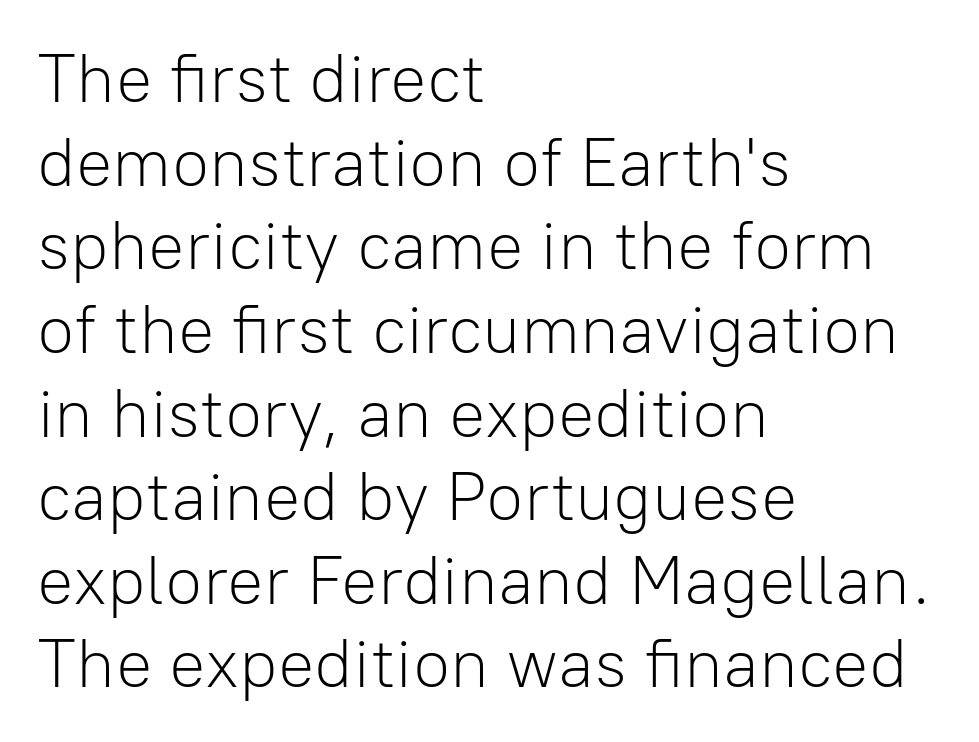
Serifs: no, the terminals of the letterforms are clean. Character widths vary here, with narrow letters taking less room than wide ones. Characters follow at the spacing the type designer built in. Designer's note — italics off, roman on. The zone under the glyphs is completely vacant. Letters have the restrained weight of plain body copy at most.
